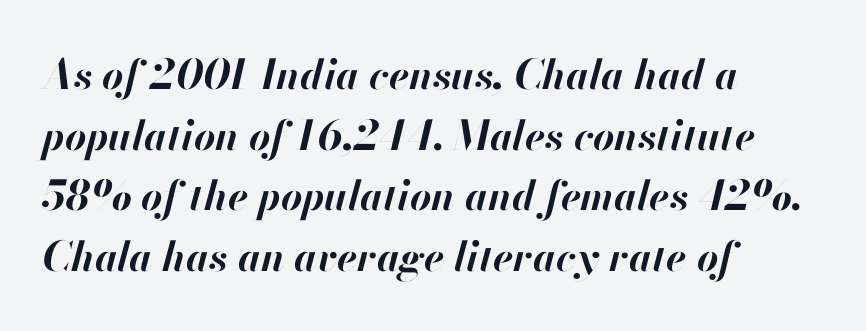
The image shows 41 px bold type, italic (leaning right); set left-aligned, normal line spacing (1.48x), normal letter spacing, not underlined; high stroke contrast and a small x-height.
